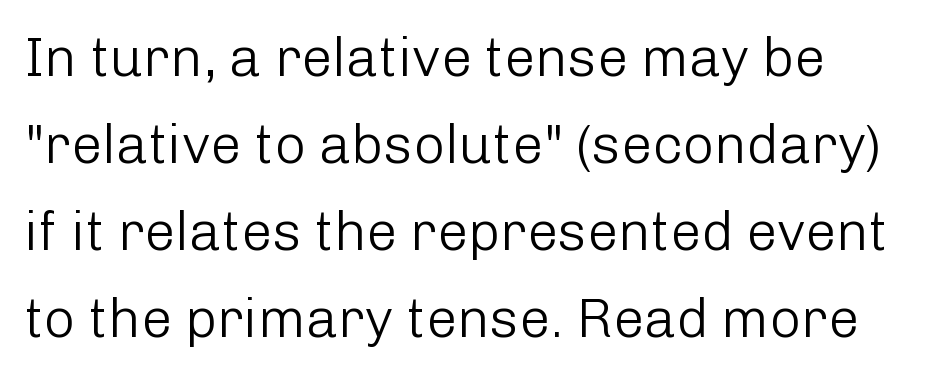
Rows of type keep a routine distance in the vertical direction. Does the type have serifs? No, each stem ends abruptly. No letter is thick-stroked: the sample isn't bold. The letters advance in unequal steps, a hallmark of proportional type. Unmarked baselines from the first word to the last.
